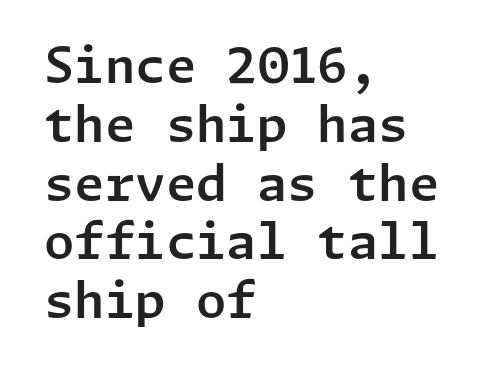
Q: Is the text italic (slanted)? A: No, it is upright.
Q: Is the typeface a serif or a sans-serif typeface? A: Sans-serif.
Q: Is the text underlined? A: No.
Q: How is the paragraph aligned? A: Left-aligned.
Q: Is the spacing between letters normal or unusually wide? A: Normal.
Q: Width (condensed, normal, or wide)? A: Normal.
Q: Stroke contrast? A: Low.
Q: x-height? A: Medium.
